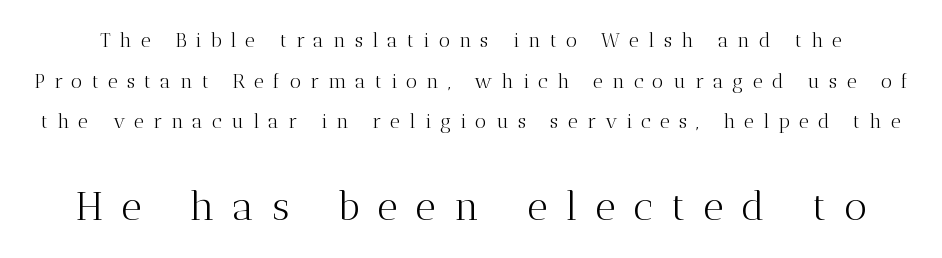
The image shows 40 px light serif type, upright; set loose line spacing (2.03x), unusually wide letter spacing (+0.45 em), not underlined; the second (bottom) block is 2.0x larger; medium stroke contrast and a medium x-height.
